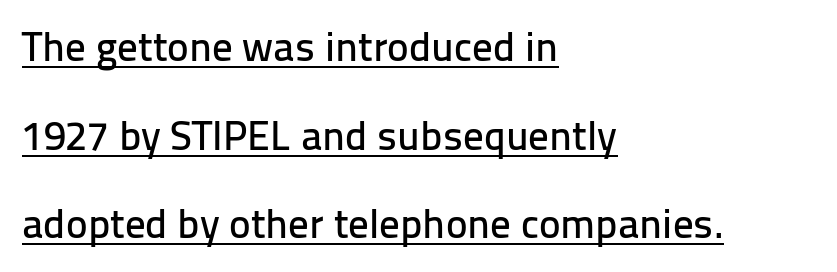
Q: Is the text italic (slanted)? A: No, it is upright.
Q: Is the typeface a serif or a sans-serif typeface? A: Sans-serif.
Q: Is the text underlined? A: Yes.
Q: How is the paragraph aligned? A: Left-aligned.
Q: Is the spacing between letters normal or unusually wide? A: Normal.
Q: Is the spacing between lines tight, normal or loose? A: Loose.
Q: Width (condensed, normal, or wide)? A: Normal.
Q: Stroke contrast? A: Low.
Q: x-height? A: Medium.
Q: Monospaced? A: No.
